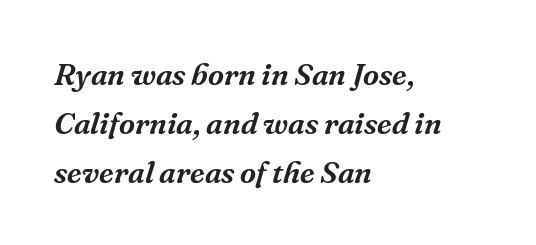
The axis of the letterforms is tilted away from vertical. Here the designer chose a conventional face with non-uniform glyph widths. This block has exactly the height ordinary leading produces. Is the letter spacing exaggerated? No — it looks like the ordinary default.
